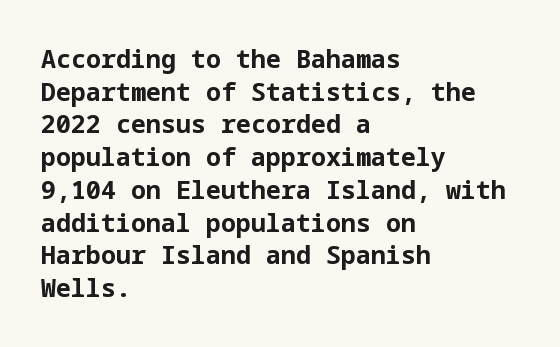
{"italic": "no", "bold": "yes", "underline": "no", "align": "left", "line_spacing": "normal", "line_spacing_ratio": 1.31, "letter_spacing": "normal", "letter_spacing_em": 0.0, "glyph_px": 25}
